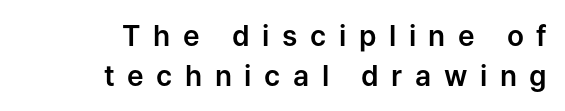
Typographically, this falls in the sans-serif category. Tall strokes in this sample are plumb rather than angled. Spacing verdict: proportional, widths tailored to each character. Letter spacing: wide. The typesetter chose a ragged-left arrangement here.
